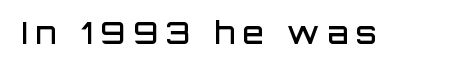
Q: Is the text bold? A: Semi-bold.
Q: Is the text italic (slanted)? A: No, it is upright.
Q: Is the typeface a serif or a sans-serif typeface? A: Sans-serif.
Q: Is the text underlined? A: No.
Q: Is the spacing between letters normal or unusually wide? A: Unusually wide.
Q: Width (condensed, normal, or wide)? A: Normal.
Q: Stroke contrast? A: Low.
Q: x-height? A: Large.
Q: Monospaced? A: No.
